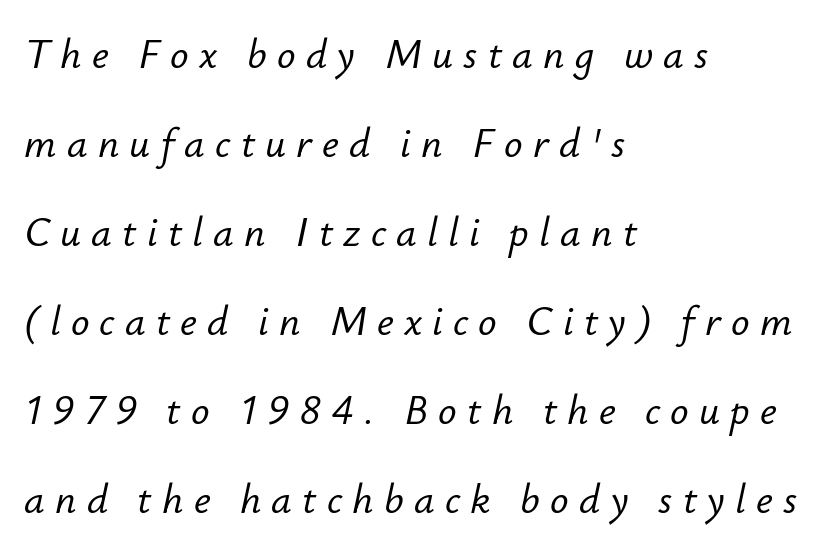
Just letters on the line, the space beneath them empty. The rendering inserts visible extra space after every character. The space between consecutive lines is lavish. You could not count columns in this text — the font is proportionally spaced. Characters are canted at an angle relative to the baseline's perpendicular.
